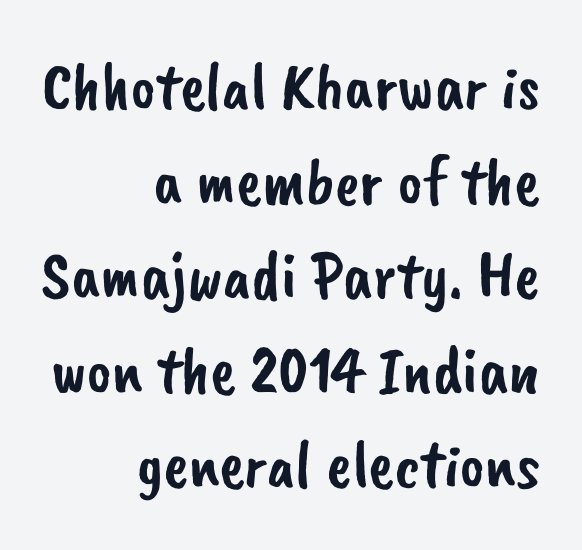
The passage shown is typed in a proportional face where columns would drift. Has an underline been added? It has not. The passage shown has conventional tracking throughout. Layout note: lines flush right. What's the leading like? Ordinary, nothing unusual. A typesetter would label this face a sans.
